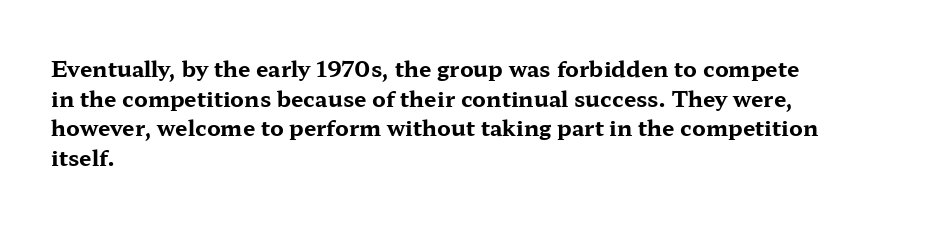
{"italic": "no", "bold": "yes", "underline": "no", "align": "left", "line_spacing": "normal", "line_spacing_ratio": 1.35, "letter_spacing": "normal", "letter_spacing_em": 0.0, "glyph_px": 22}
